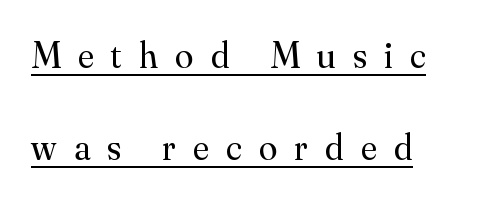
Whoever set this chose breathing room over compactness in the vertical rhythm. The letters stand straight up with perfectly vertical stems. This rendering employs a face with finishing strokes, i.e., a serif. The passage shown is not bold in any degree. Beneath each row of characters lies a ruled line. Students, note that the glyphs here are deliberately spaced far apart.
